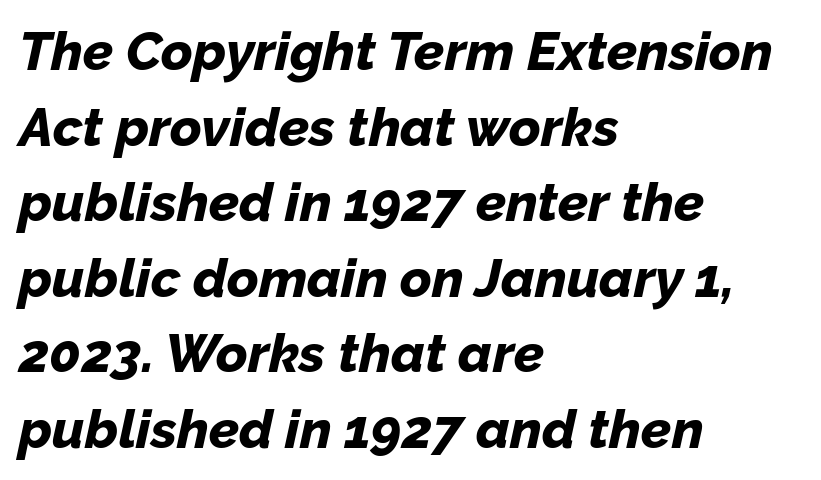
{"italic": "yes", "lean": "right", "slant_degrees": 12, "bold": "yes", "weight": "bold", "width": "normal", "stroke_contrast": "low", "x_height": "medium", "monospaced": "no", "underline": "no", "align": "left", "line_spacing": "normal", "line_spacing_ratio": 1.4, "letter_spacing": "normal", "letter_spacing_em": 0.0, "glyph_px": 54}
